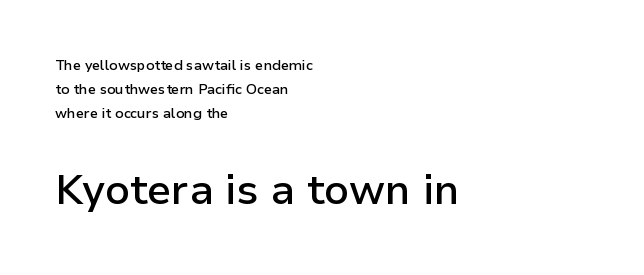
The glyphs in this specimen are sans serif. Varying glyph widths throughout — classic text-font behaviour. Only glyphs here, with clear space below each row. A semibold gives these letters moderate extra thickness, short of bold.
